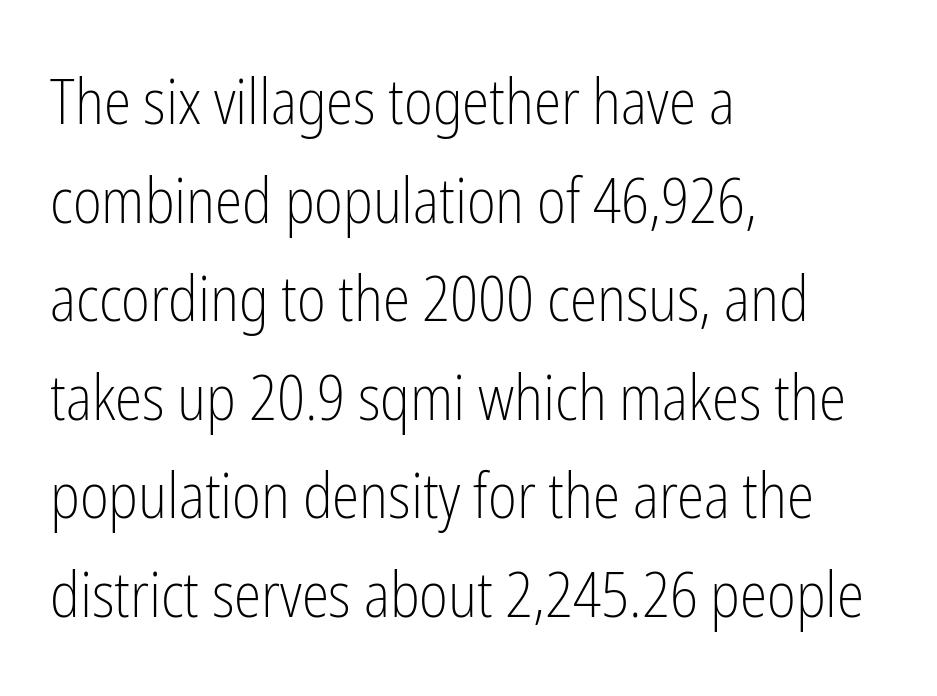
Q: Is the text bold? A: No.
Q: Is the text italic (slanted)? A: No, it is upright.
Q: Is the typeface a serif or a sans-serif typeface? A: Sans-serif.
Q: Is the text underlined? A: No.
Q: How is the paragraph aligned? A: Left-aligned.
Q: Is the spacing between letters normal or unusually wide? A: Normal.
Q: Is the spacing between lines tight, normal or loose? A: Normal.
Q: Width (condensed, normal, or wide)? A: Condensed.
Q: Stroke contrast? A: Low.
Q: x-height? A: Medium.
Q: Monospaced? A: No.
